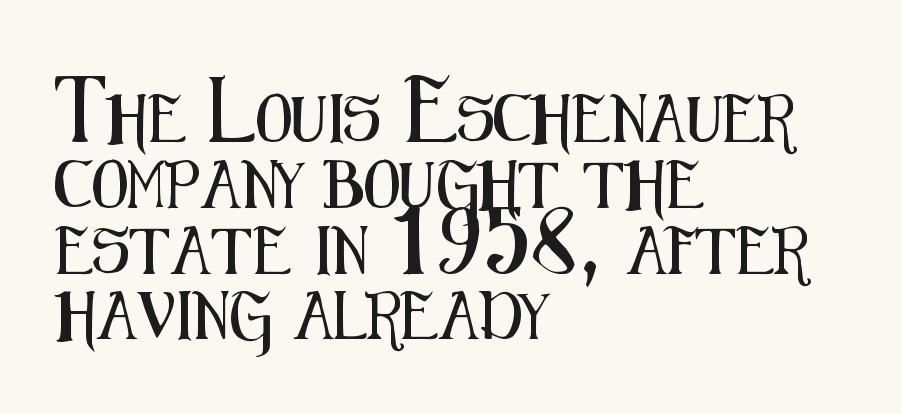
Spacing between characters is what you'd get straight out of the box. The rag falls on the right side of this text block. Clear beneath every line of the passage. This is roman type, the default non-slanted kind.
